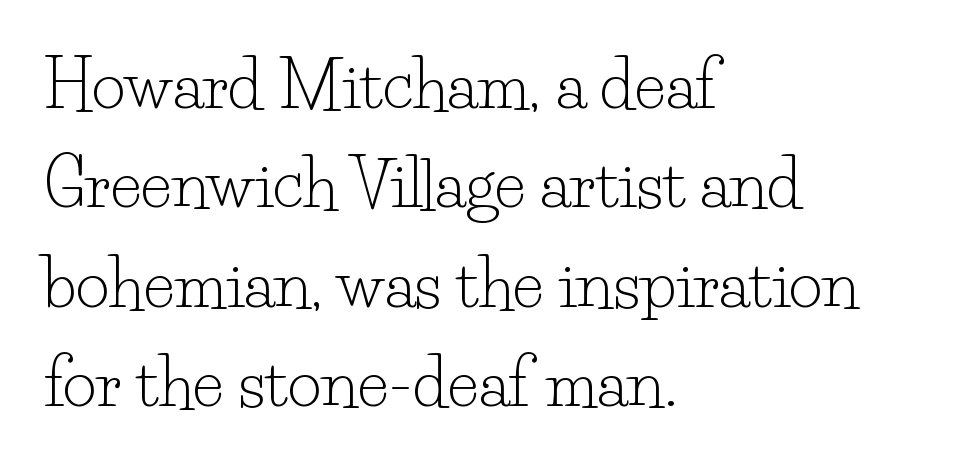
The image shows 65 px light serif type, upright; set left-aligned, normal line spacing (1.53x), normal letter spacing, not underlined; low stroke contrast and a small x-height.
